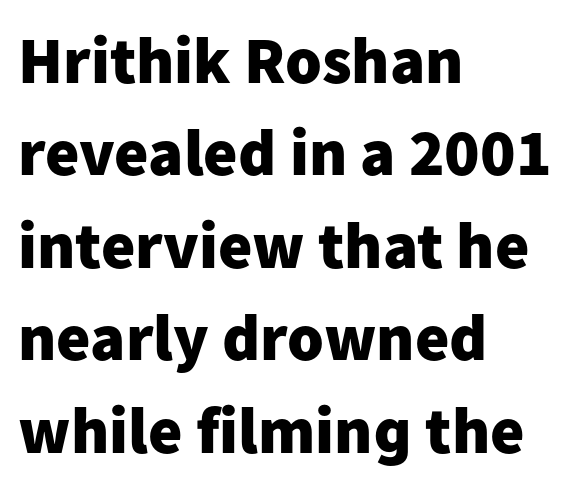
{"serif": "no", "italic": "no", "bold": "yes", "weight": "heavy", "width": "normal", "stroke_contrast": "low", "x_height": "medium", "monospaced": "no", "underline": "no", "align": "left", "line_spacing": "normal", "line_spacing_ratio": 1.4, "letter_spacing": "normal", "letter_spacing_em": 0.0, "glyph_px": 66}
